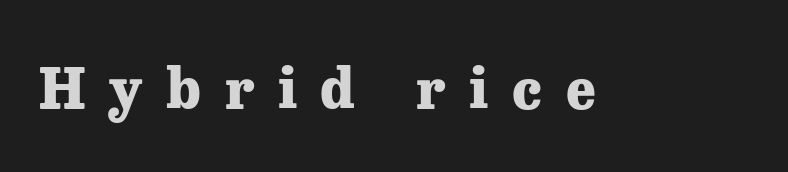
Q: Is the text bold? A: Yes.
Q: Is the text italic (slanted)? A: No, it is upright.
Q: Is the typeface a serif or a sans-serif typeface? A: Serif.
Q: Is the text underlined? A: No.
Q: Is the spacing between letters normal or unusually wide? A: Unusually wide.
Q: Width (condensed, normal, or wide)? A: Normal.
Q: Stroke contrast? A: Low.
Q: x-height? A: Medium.
Q: Monospaced? A: No.
